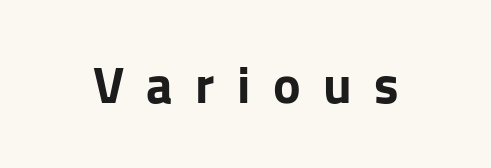
{"serif": "no", "italic": "no", "bold": "yes", "weight": "bold", "width": "normal", "stroke_contrast": "low", "x_height": "medium", "monospaced": "no", "underline": "no", "letter_spacing": "wide", "letter_spacing_em": 0.43, "glyph_px": 52}
